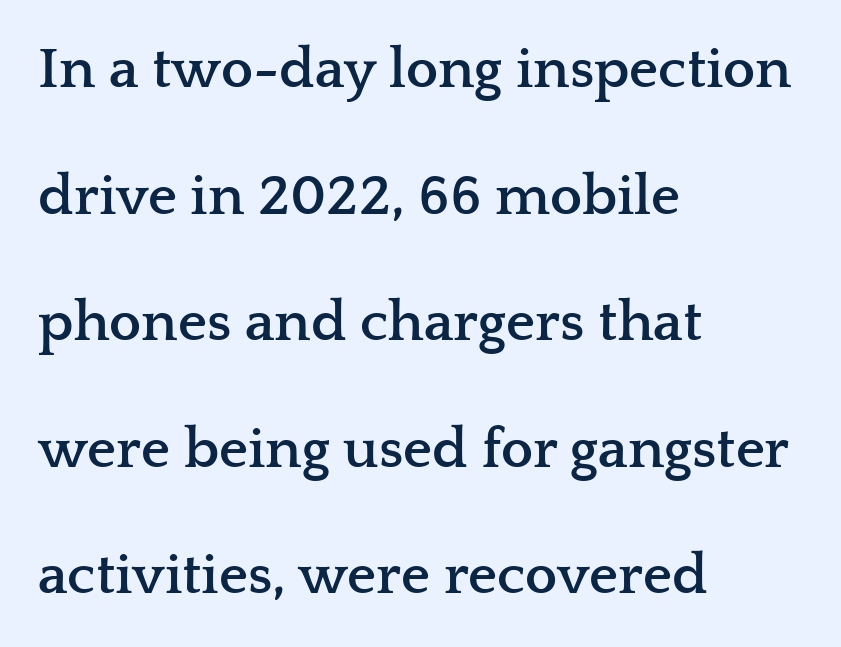
The image shows 57 px semibold, wide serif type, upright; set left-aligned, loose line spacing (2.22x), normal letter spacing, not underlined; low stroke contrast and a medium x-height.
